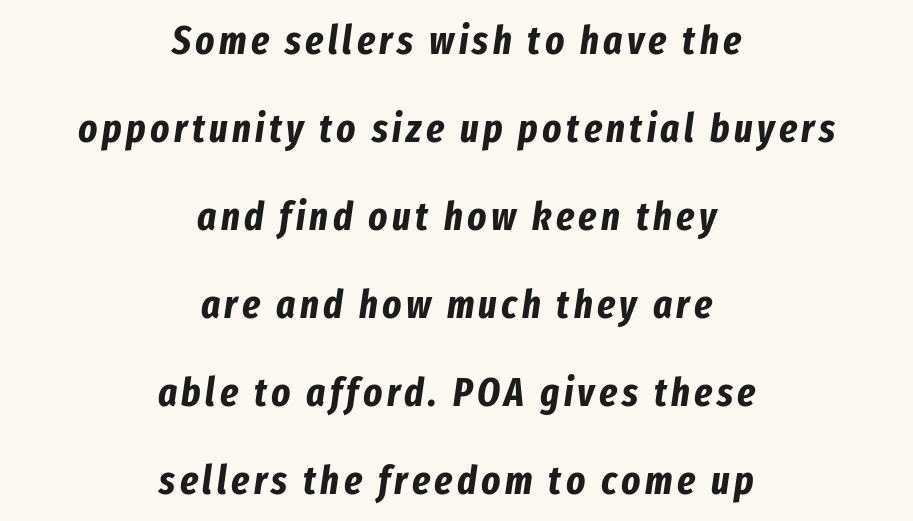
Q: Is the text bold? A: Yes.
Q: Is the text italic (slanted)? A: Yes, it leans right by about 8 degrees.
Q: Is the text underlined? A: No.
Q: How is the paragraph aligned? A: Centered.
Q: Is the spacing between lines tight, normal or loose? A: Loose.
Q: Width (condensed, normal, or wide)? A: Condensed.
Q: Stroke contrast? A: Low.
Q: x-height? A: Medium.
Q: Monospaced? A: No.
